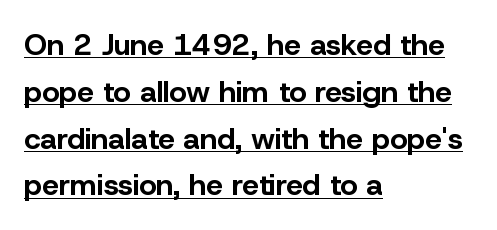
{"serif": "no", "italic": "no", "bold": "yes", "weight": "bold", "width": "normal", "stroke_contrast": "low", "x_height": "medium", "monospaced": "no", "underline": "yes", "align": "left", "line_spacing": "normal", "line_spacing_ratio": 1.56, "letter_spacing": "normal", "letter_spacing_em": 0.0, "glyph_px": 30}
